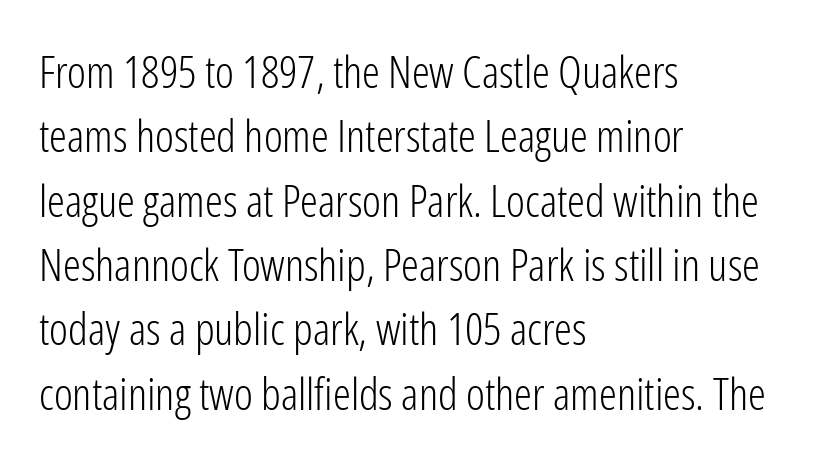
{"serif": "no", "italic": "no", "bold": "no", "weight": "light", "width": "condensed", "stroke_contrast": "low", "x_height": "medium", "monospaced": "no", "underline": "no", "align": "left", "line_spacing": "normal", "line_spacing_ratio": 1.43, "letter_spacing": "normal", "letter_spacing_em": 0.0, "glyph_px": 45}
